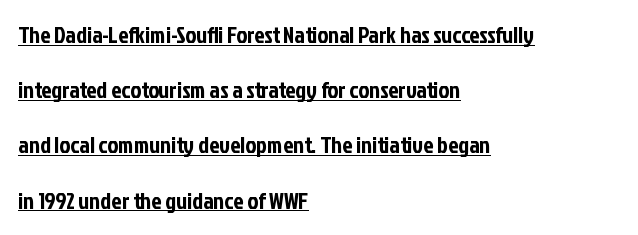
{"italic": "no", "underline": "yes", "align": "left", "line_spacing": "loose", "line_spacing_ratio": 2.4, "letter_spacing": "normal", "letter_spacing_em": 0.0, "glyph_px": 23}
